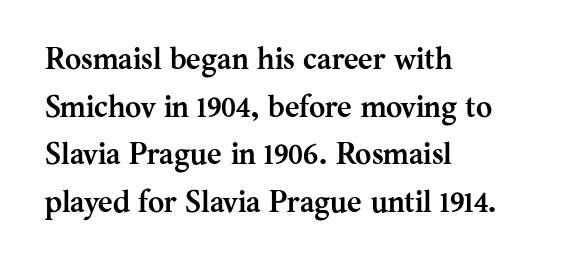
Quick note: underline off. These words are printed bold, with thick strokes throughout. This sample is left-justified, so line endings fall wherever the words run out. The horizontal fit of the characters is conventional and even.
